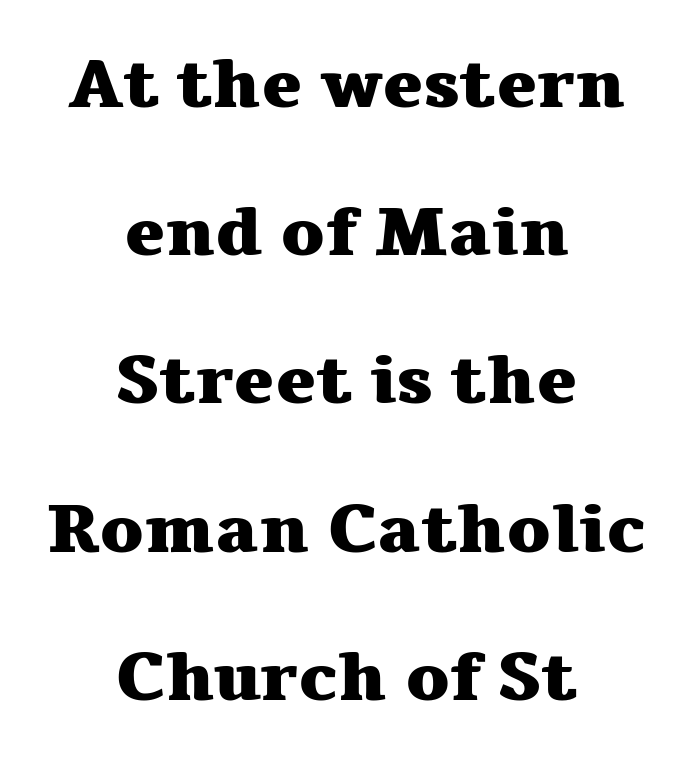
The image shows 68 px heavy, wide serif type, upright; set centered, loose line spacing (2.18x), normal letter spacing, not underlined; medium stroke contrast and a medium x-height.
